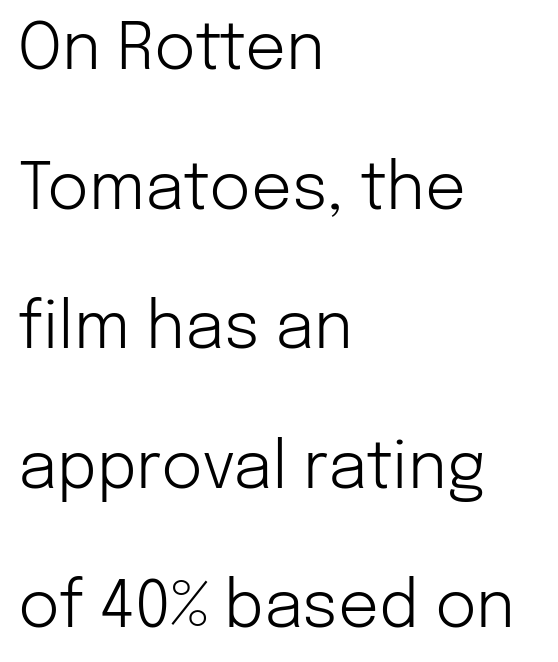
Q: Is the text bold? A: No.
Q: Is the text italic (slanted)? A: No, it is upright.
Q: Is the typeface a serif or a sans-serif typeface? A: Sans-serif.
Q: Is the text underlined? A: No.
Q: How is the paragraph aligned? A: Left-aligned.
Q: Is the spacing between letters normal or unusually wide? A: Normal.
Q: Is the spacing between lines tight, normal or loose? A: Loose.
Q: Width (condensed, normal, or wide)? A: Normal.
Q: Stroke contrast? A: Low.
Q: x-height? A: Medium.
Q: Monospaced? A: No.
